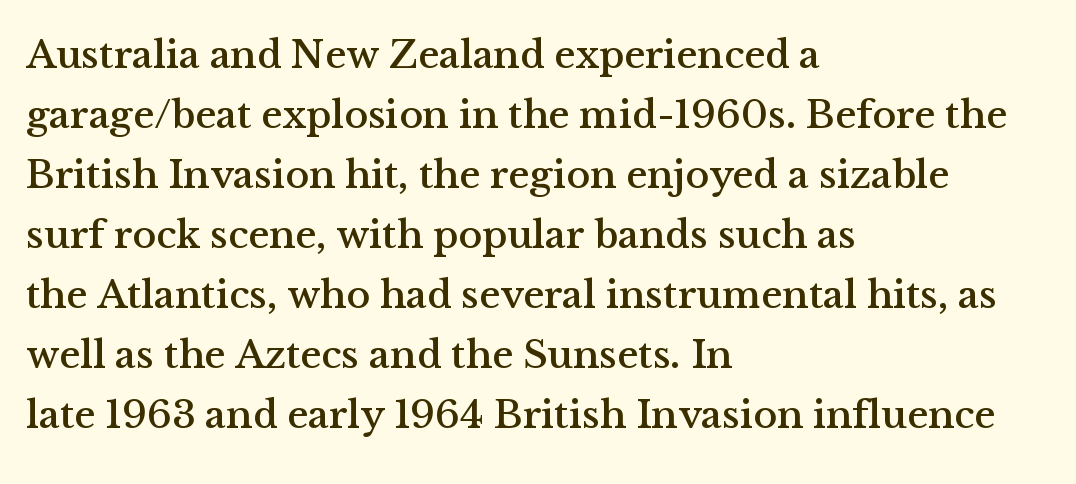
Q: Is the text italic (slanted)? A: No, it is upright.
Q: Is the typeface a serif or a sans-serif typeface? A: Serif.
Q: Is the text underlined? A: No.
Q: How is the paragraph aligned? A: Left-aligned.
Q: Is the spacing between letters normal or unusually wide? A: Normal.
Q: Is the spacing between lines tight, normal or loose? A: Normal.
Q: Width (condensed, normal, or wide)? A: Normal.
Q: Stroke contrast? A: Medium.
Q: x-height? A: Medium.
Q: Monospaced? A: No.
